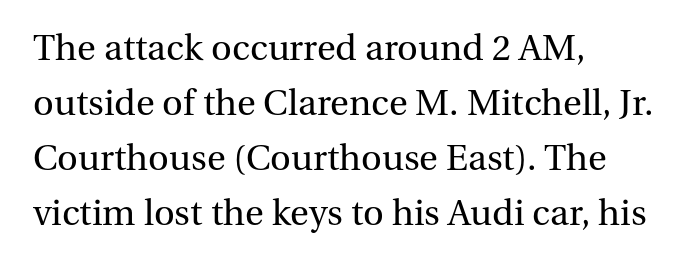
The image shows 36 px regular-weight serif type, upright; set left-aligned, normal line spacing (1.53x), normal letter spacing, not underlined; medium stroke contrast and a medium x-height.
